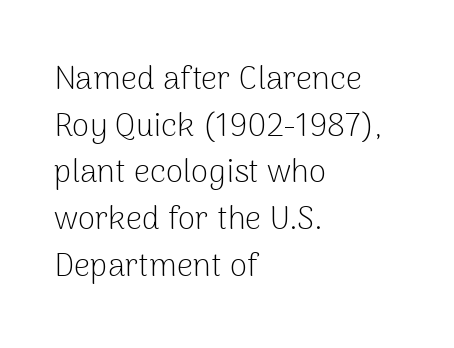
{"serif": "no", "italic": "no", "bold": "no", "weight": "light", "width": "normal", "stroke_contrast": "low", "x_height": "medium", "monospaced": "no", "underline": "no", "align": "left", "line_spacing": "normal", "line_spacing_ratio": 1.46, "letter_spacing": "normal", "letter_spacing_em": 0.0, "glyph_px": 32}
